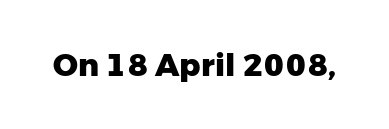
{"serif": "no", "italic": "no", "bold": "yes", "weight": "heavy", "width": "normal", "stroke_contrast": "low", "x_height": "medium", "monospaced": "no", "underline": "no", "letter_spacing": "normal", "letter_spacing_em": 0.0, "glyph_px": 31}
